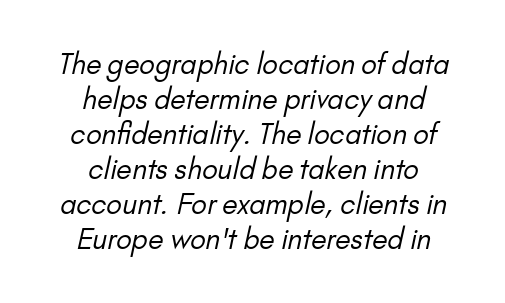
{"serif": "no", "bold": "no", "weight": "regular", "width": "normal", "stroke_contrast": "low", "x_height": "small", "monospaced": "no", "underline": "no", "align": "center", "line_spacing": "normal", "line_spacing_ratio": 1.25, "letter_spacing": "normal", "letter_spacing_em": 0.0, "glyph_px": 28}
